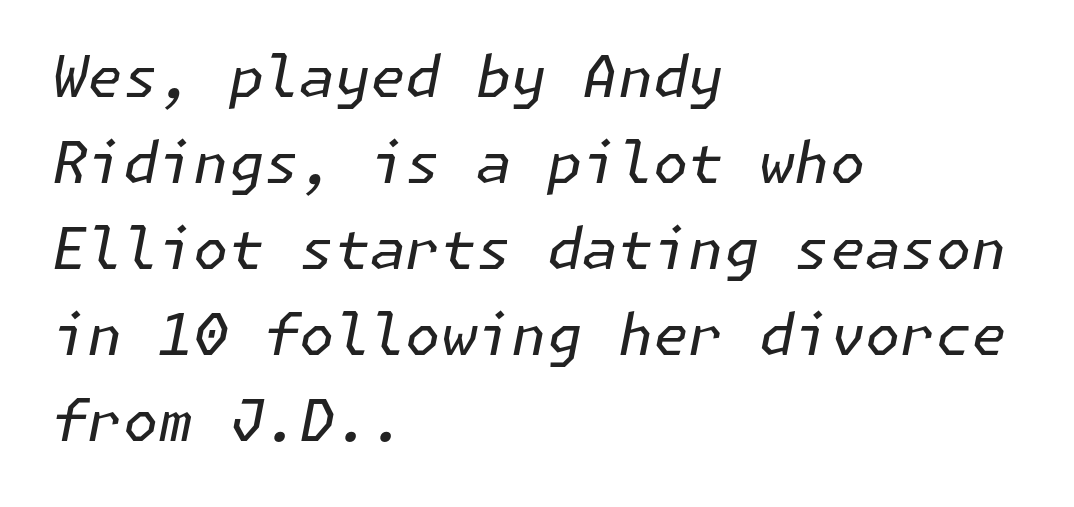
Nothing heavy about these letters — not bold at all. A typesetter would call this leading conventional body-copy spacing. Anything drawn beneath the words? Only blank space. When letters slant like this, we call the style italic.
